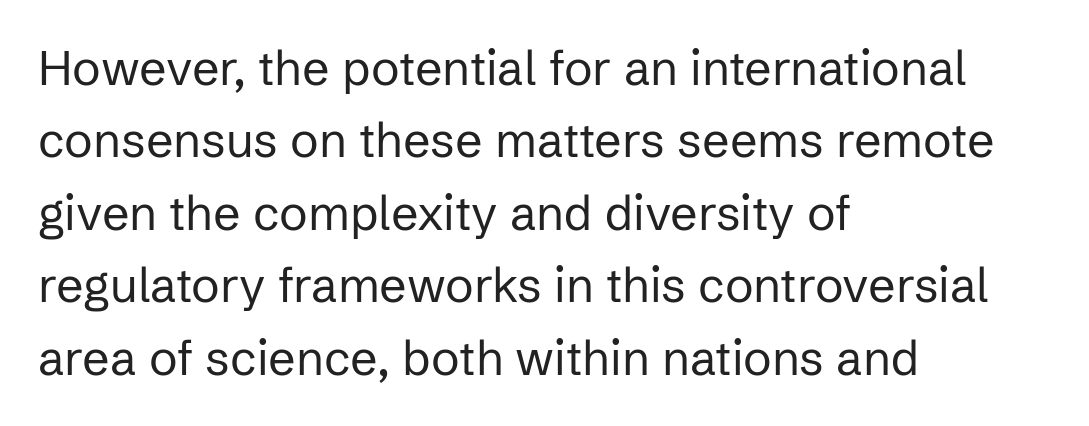
Stroke mass is kept to a normal reading level or below. This is the regular roman posture of the typeface. Leading: standard. Caption: standard tracking, unaltered. A classic flush-left, rag-right setting is used for this passage.
